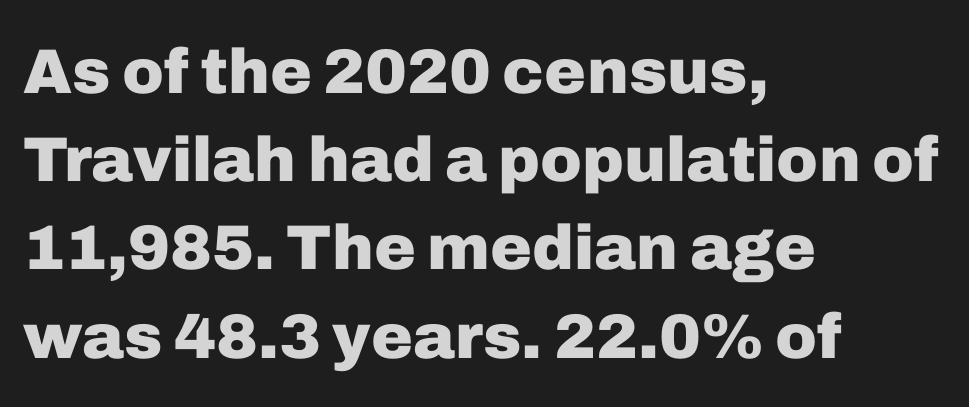
{"serif": "no", "italic": "no", "bold": "yes", "weight": "heavy", "width": "normal", "stroke_contrast": "low", "x_height": "medium", "monospaced": "no", "underline": "no", "align": "left", "line_spacing": "normal", "line_spacing_ratio": 1.4, "letter_spacing": "normal", "letter_spacing_em": 0.0, "glyph_px": 63}
